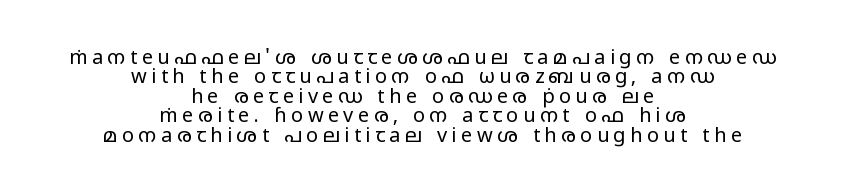
Weight: in the light-to-regular range. This sample trades vertical openness for compactness between lines. The string is rendered with underlining switched off. Casual observation: everything's sitting right in the middle.
